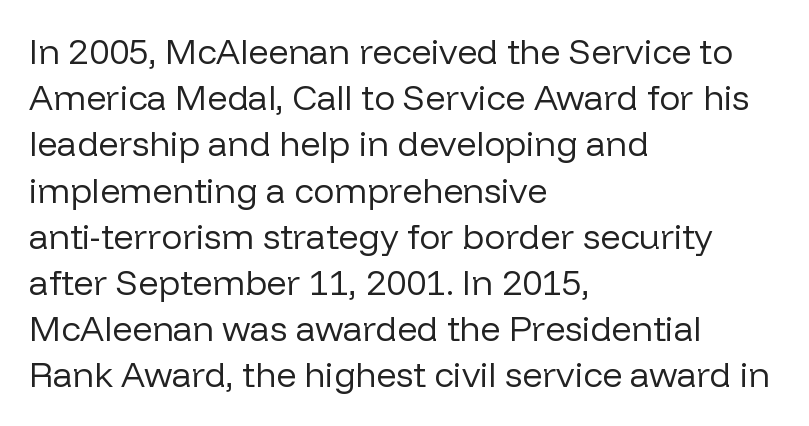
The image shows 35 px regular-weight sans-serif type, upright; set left-aligned, normal line spacing (1.32x), normal letter spacing, not underlined; low stroke contrast and a medium x-height.
